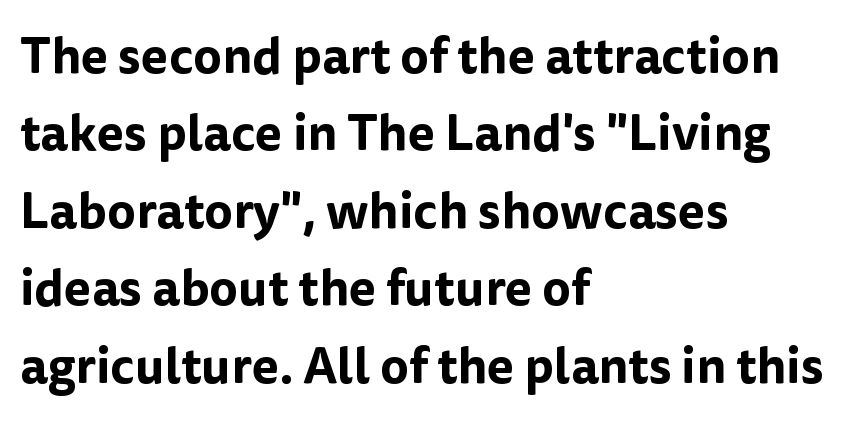
The image shows 50 px sans-serif type, upright; set left-aligned, normal line spacing (1.55x), normal letter spacing, not underlined; low stroke contrast and a medium x-height.
